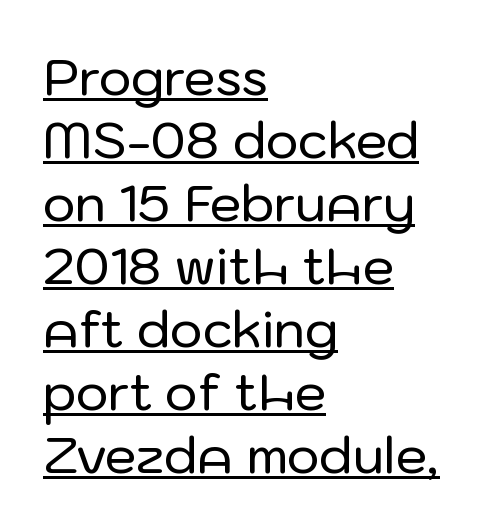
The image shows 50 px sans-serif type, upright; set left-aligned, normal line spacing (1.26x), normal letter spacing, underlined; low stroke contrast and a medium x-height.
